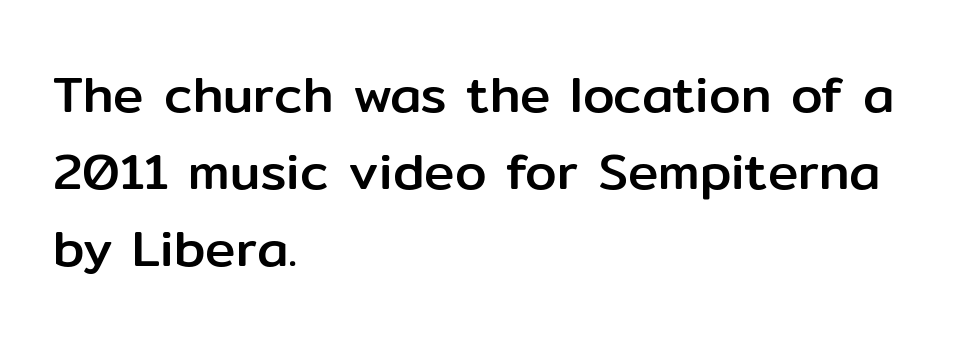
The image shows 51 px sans-serif type, upright; set left-aligned, normal line spacing (1.51x), normal letter spacing, not underlined; low stroke contrast and a medium x-height.
